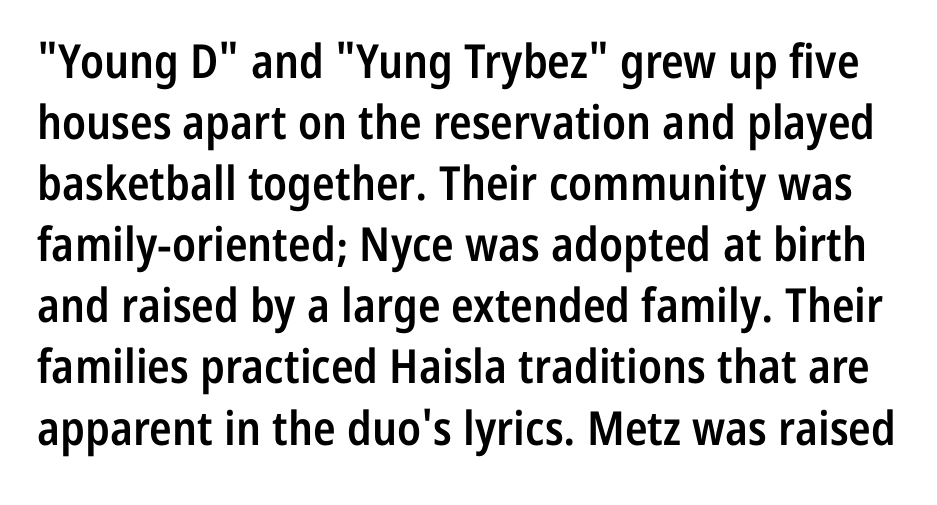
The image shows 47 px semibold, condensed sans-serif type, upright; set normal line spacing (1.3x), normal letter spacing, not underlined; low stroke contrast and a medium x-height.
